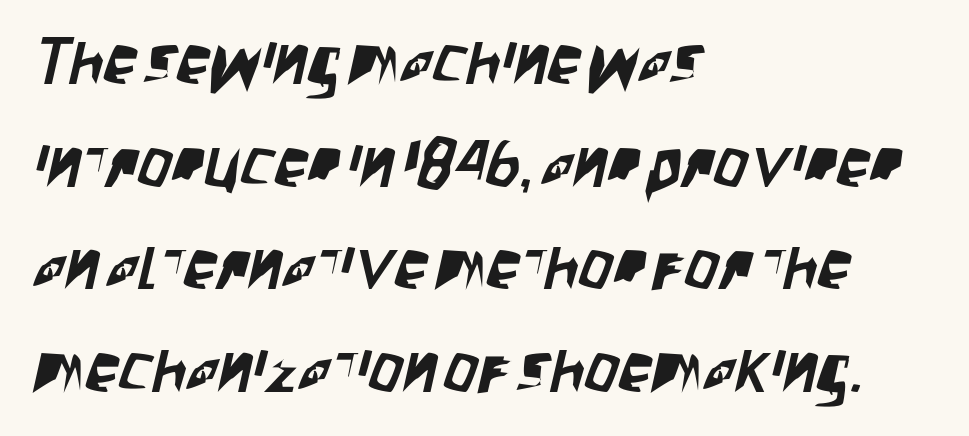
Horizontal bands of white between lines are of average thickness. Rule under the text: the space is simply empty. Stroke terminals: plain, sans-serif. Nobody touched the tracking dial on this one. The face used here is proportionally spaced, like ordinary book or web type.
